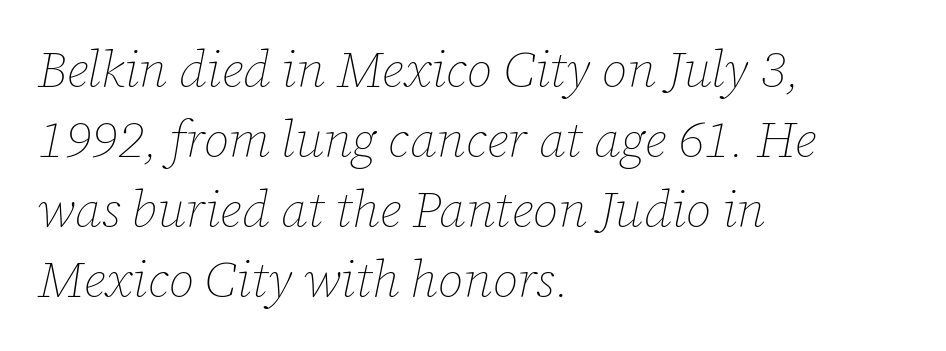
Q: Is the text bold? A: No.
Q: Is the text italic (slanted)? A: Yes, it leans right by about 12 degrees.
Q: Is the text underlined? A: No.
Q: How is the paragraph aligned? A: Left-aligned.
Q: Is the spacing between letters normal or unusually wide? A: Normal.
Q: Is the spacing between lines tight, normal or loose? A: Normal.
Q: Width (condensed, normal, or wide)? A: Normal.
Q: Stroke contrast? A: Low.
Q: x-height? A: Medium.
Q: Monospaced? A: No.
